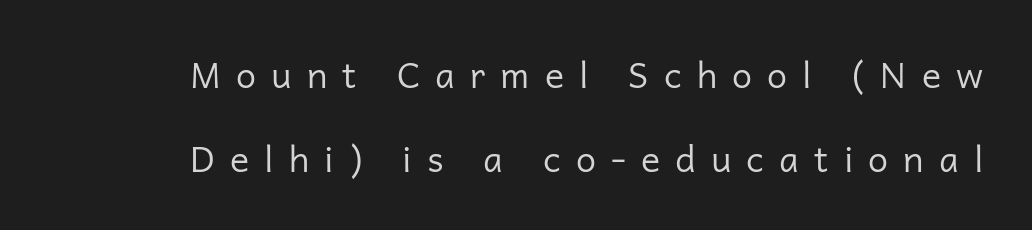
The image shows 36 px regular-weight sans-serif type, upright; set right-aligned, loose line spacing (2.32x), unusually wide letter spacing (+0.42 em), not underlined; low stroke contrast and a medium x-height.
